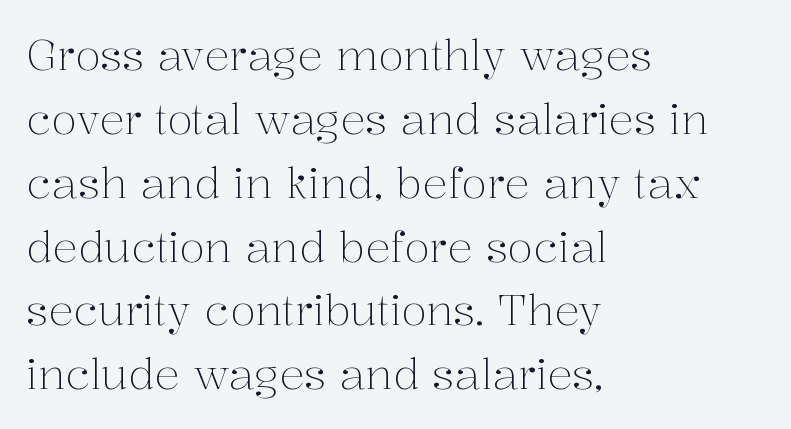
The image shows 42 px light serif type, upright; set left-aligned, normal line spacing (1.52x), normal letter spacing, not underlined; medium stroke contrast and a medium x-height.
